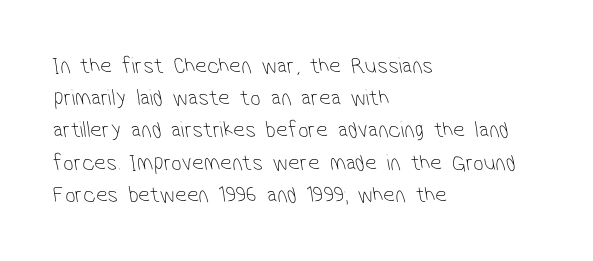
The image shows 23 px text type; set left-aligned, normal line spacing (1.4x), normal letter spacing, not underlined.
